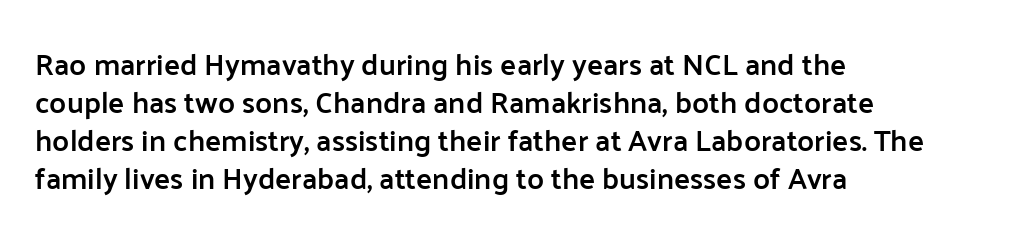
Q: Is the text bold? A: Semi-bold.
Q: Is the text italic (slanted)? A: No, it is upright.
Q: Is the typeface a serif or a sans-serif typeface? A: Sans-serif.
Q: Is the text underlined? A: No.
Q: How is the paragraph aligned? A: Left-aligned.
Q: Is the spacing between letters normal or unusually wide? A: Normal.
Q: Is the spacing between lines tight, normal or loose? A: Normal.
Q: Width (condensed, normal, or wide)? A: Normal.
Q: Stroke contrast? A: Low.
Q: x-height? A: Medium.
Q: Monospaced? A: No.
